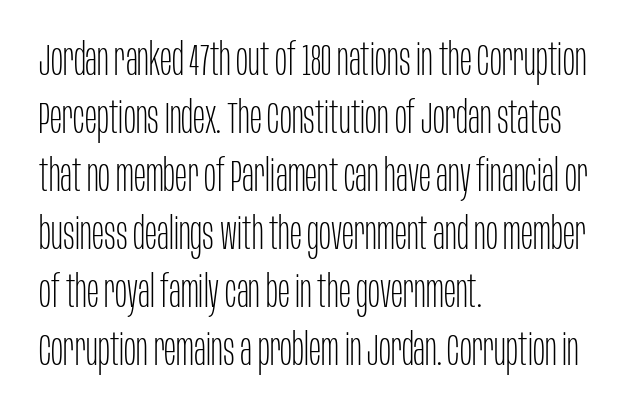
Q: Is the text bold? A: No.
Q: Is the text italic (slanted)? A: No, it is upright.
Q: Is the typeface a serif or a sans-serif typeface? A: Sans-serif.
Q: Is the text underlined? A: No.
Q: How is the paragraph aligned? A: Left-aligned.
Q: Is the spacing between letters normal or unusually wide? A: Normal.
Q: Is the spacing between lines tight, normal or loose? A: Normal.
Q: Width (condensed, normal, or wide)? A: Condensed.
Q: Stroke contrast? A: Low.
Q: x-height? A: Large.
Q: Monospaced? A: No.
